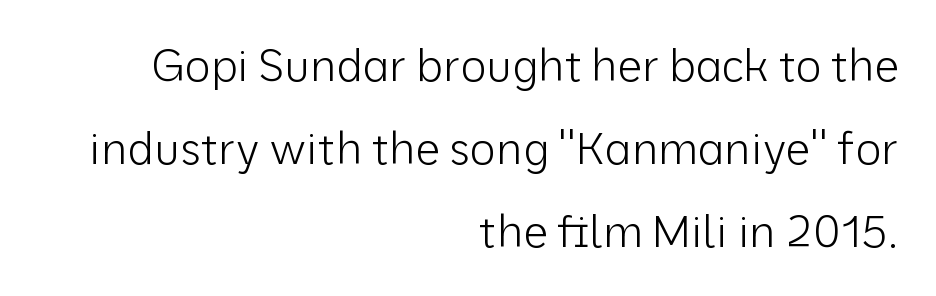
Look at the bottom of the vertical strokes: they stop flat, with no serifs. The typesetter chose a ragged-left arrangement here. Nobody touched the tracking dial on this one. Weight: in the light-to-regular range.
